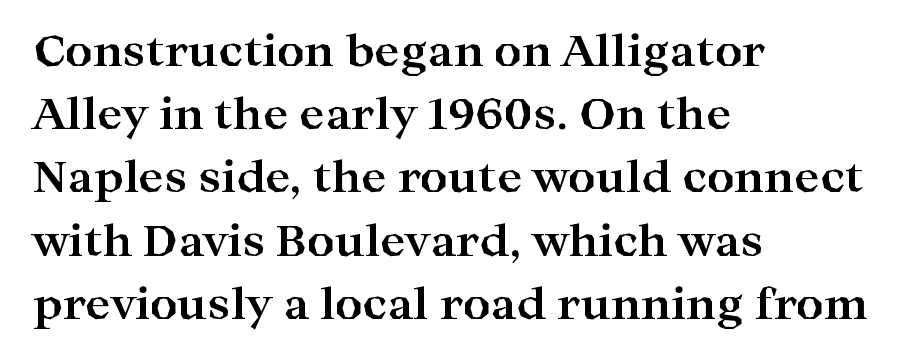
Letter spacing: default. Italic: no, the glyphs are upright roman. A normal amount of white space separates one row of letters from the next. Looks like regular typesetting: each glyph gets only the width it needs.
